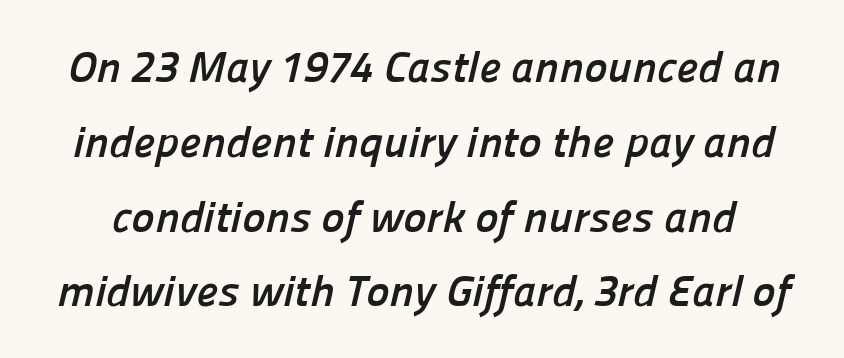
The image shows 44 px semibold sans-serif type; set normal line spacing (1.7x), normal letter spacing, not underlined; low stroke contrast and a medium x-height.
